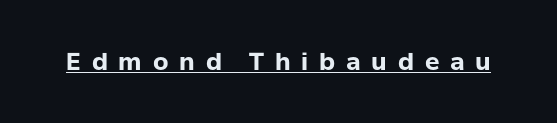
Like a heading marked for emphasis, these lines bear an underscore. No italicization has been applied; the sample stays upright. The gaps between neighbouring characters are conspicuously large. Notice how thick the strokes are: this is what a full bold looks like.
